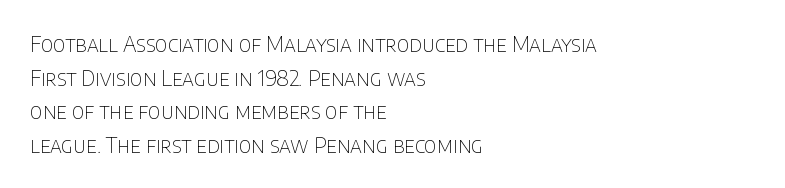
{"italic": "no", "bold": "no", "underline": "no", "align": "left", "line_spacing": "normal", "line_spacing_ratio": 1.6, "letter_spacing": "normal", "letter_spacing_em": 0.0, "glyph_px": 21}
